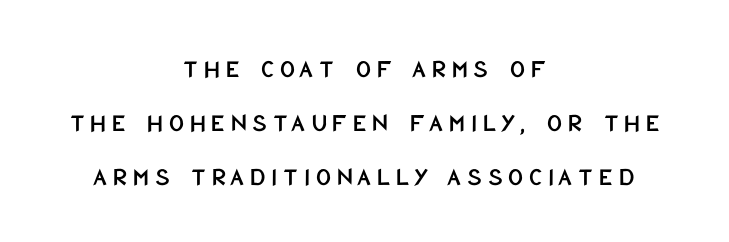
The line texture is sparse and dotted thanks to wide tracking. A student would call this center alignment; a typographer would say set centered. The designer dialed line spacing up above the default. The strip under each line holds only bare page. Do the letters lean? They stand straight.
